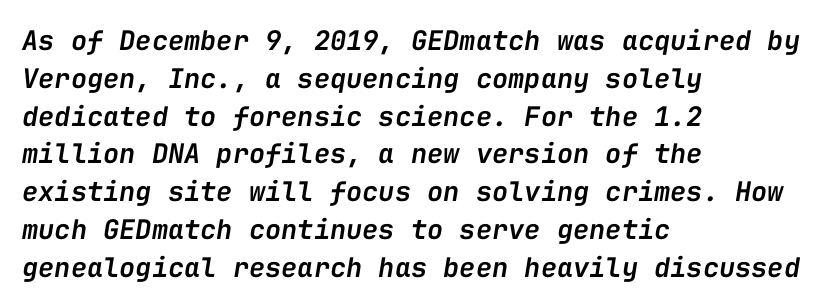
{"italic": "yes", "lean": "right", "slant_degrees": 9, "bold": "semi", "underline": "no", "align": "left", "line_spacing": "normal", "line_spacing_ratio": 1.4, "letter_spacing": "normal", "letter_spacing_em": 0.0, "glyph_px": 27}
